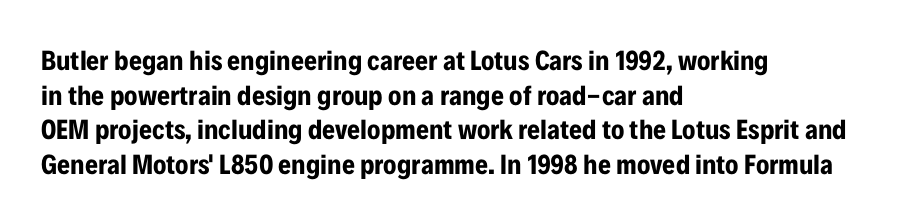
Nothing unusual about the tracking: characters are spaced as the font intends. Does the type have serifs? No, each stem ends abruptly. Just letters on the line, the space beneath them empty. A roman cut, with each character standing at attention.
